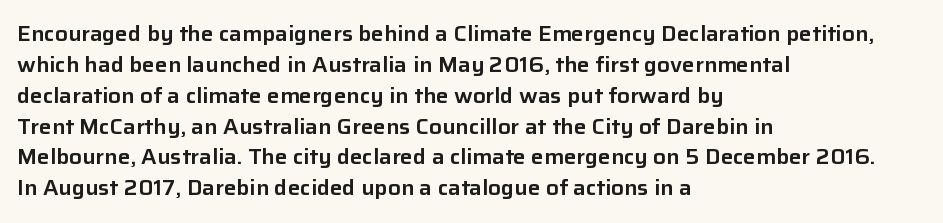
Q: Is the text italic (slanted)? A: No, it is upright.
Q: Is the text underlined? A: No.
Q: How is the paragraph aligned? A: Left-aligned.
Q: Is the spacing between letters normal or unusually wide? A: Normal.
Q: Is the spacing between lines tight, normal or loose? A: Normal.
